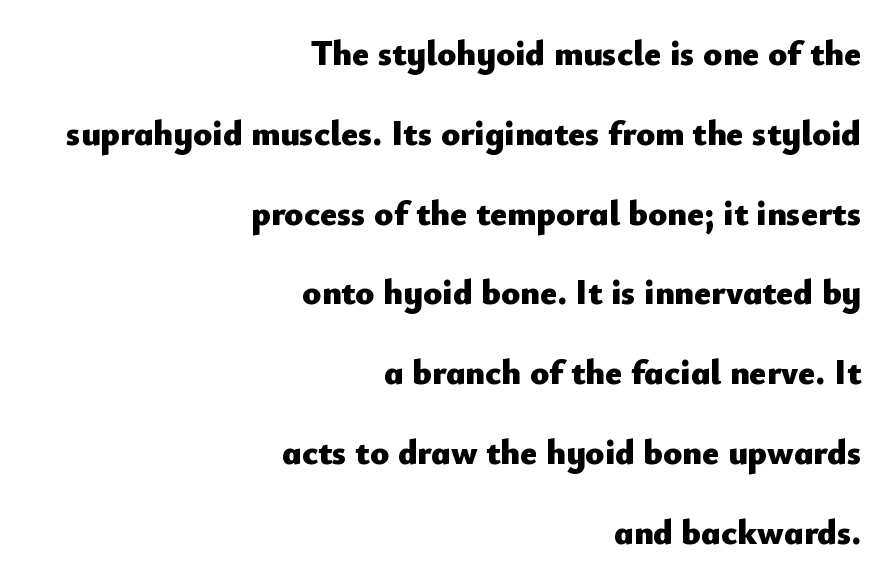
The image shows 35 px heavy sans-serif type, upright; set right-aligned, loose line spacing (2.28x), normal letter spacing, not underlined; low stroke contrast and a small x-height.
